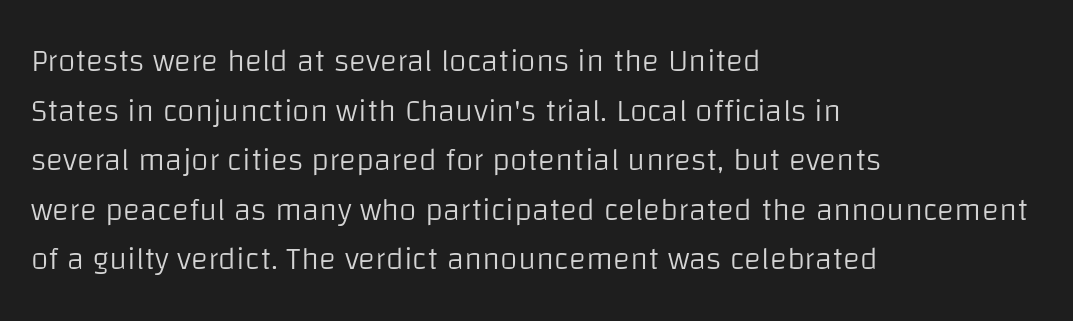
{"serif": "no", "italic": "no", "bold": "no", "weight": "light", "width": "normal", "stroke_contrast": "low", "x_height": "large", "monospaced": "no", "underline": "no", "align": "left", "line_spacing": "normal", "line_spacing_ratio": 1.55, "letter_spacing": "normal", "letter_spacing_em": 0.0, "glyph_px": 32}
